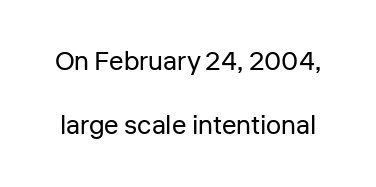
The image shows 27 px text type, upright; set loose line spacing (2.36x), normal letter spacing, not underlined.
